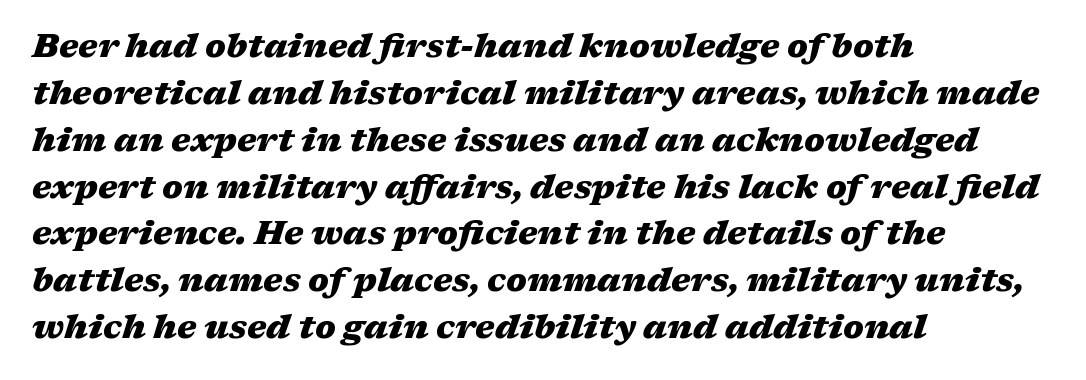
The image shows 33 px heavy, wide type, italic (leaning right); set left-aligned, normal line spacing (1.42x), normal letter spacing, not underlined; medium stroke contrast and a medium x-height.
